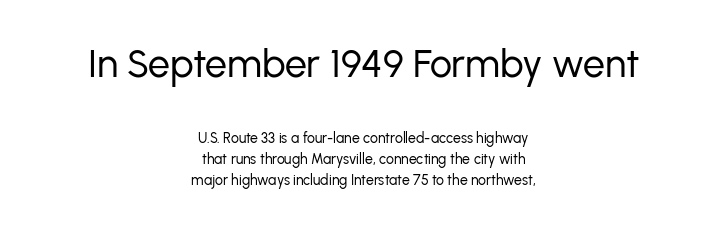
Q: Is the text bold? A: No.
Q: Is the text italic (slanted)? A: No, it is upright.
Q: Is the typeface a serif or a sans-serif typeface? A: Sans-serif.
Q: Is the text underlined? A: No.
Q: How is the paragraph aligned? A: Centered.
Q: Is the spacing between letters normal or unusually wide? A: Normal.
Q: Is the spacing between lines tight, normal or loose? A: Normal.
Q: Which block of text is set in a larger size, the first (top) or the second (bottom)? A: The first (top) one.
Q: Width (condensed, normal, or wide)? A: Normal.
Q: Stroke contrast? A: Low.
Q: x-height? A: Medium.
Q: Monospaced? A: No.
